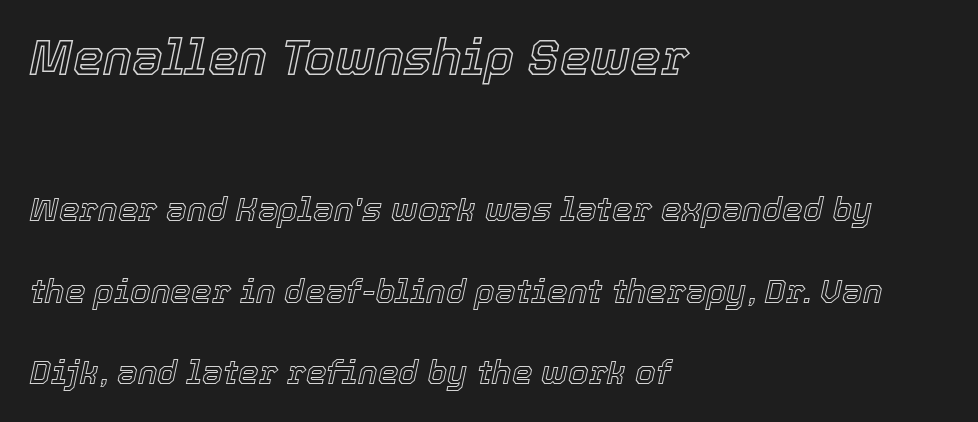
{"italic": "yes", "lean": "right", "slant_degrees": 12, "width": "normal", "x_height": "medium", "monospaced": "no", "underline": "no", "align": "left", "line_spacing": "loose", "line_spacing_ratio": 2.48, "letter_spacing": "normal", "letter_spacing_em": 0.0, "larger_block": "first", "size_ratio": 1.48, "glyph_px": 49}
